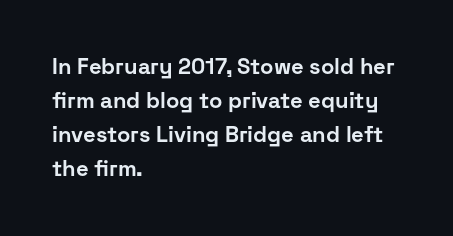
Underline: absent. Default kerning and tracking; the words read as compact shapes. Successive baselines arrive at the customary interval. You can tell it's not italic because the verticals are truly vertical. One-word summary of the alignment: left. These lines carry a lot of weight — the face is fully bold.
